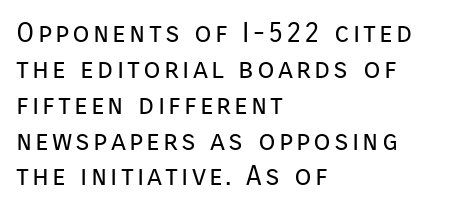
Q: Is the text bold? A: No.
Q: Is the text italic (slanted)? A: No, it is upright.
Q: Is the typeface a serif or a sans-serif typeface? A: Sans-serif.
Q: Is the text underlined? A: No.
Q: How is the paragraph aligned? A: Left-aligned.
Q: Is the spacing between lines tight, normal or loose? A: Normal.
Q: Width (condensed, normal, or wide)? A: Normal.
Q: Stroke contrast? A: Low.
Q: x-height? A: Medium.
Q: Monospaced? A: No.
